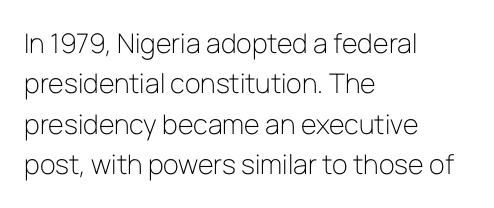
Q: Is the text bold? A: No.
Q: Is the text italic (slanted)? A: No, it is upright.
Q: Is the text underlined? A: No.
Q: How is the paragraph aligned? A: Left-aligned.
Q: Is the spacing between letters normal or unusually wide? A: Normal.
Q: Is the spacing between lines tight, normal or loose? A: Normal.
